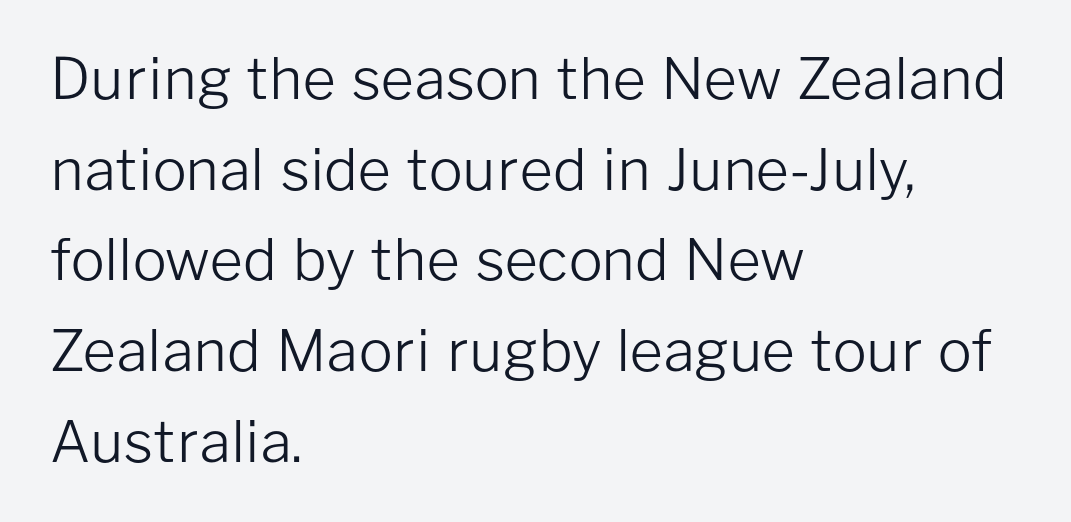
Q: Is the text bold? A: No.
Q: Is the text italic (slanted)? A: No, it is upright.
Q: Is the typeface a serif or a sans-serif typeface? A: Sans-serif.
Q: Is the text underlined? A: No.
Q: How is the paragraph aligned? A: Left-aligned.
Q: Is the spacing between letters normal or unusually wide? A: Normal.
Q: Is the spacing between lines tight, normal or loose? A: Normal.
Q: Width (condensed, normal, or wide)? A: Normal.
Q: Stroke contrast? A: Low.
Q: x-height? A: Medium.
Q: Monospaced? A: No.
